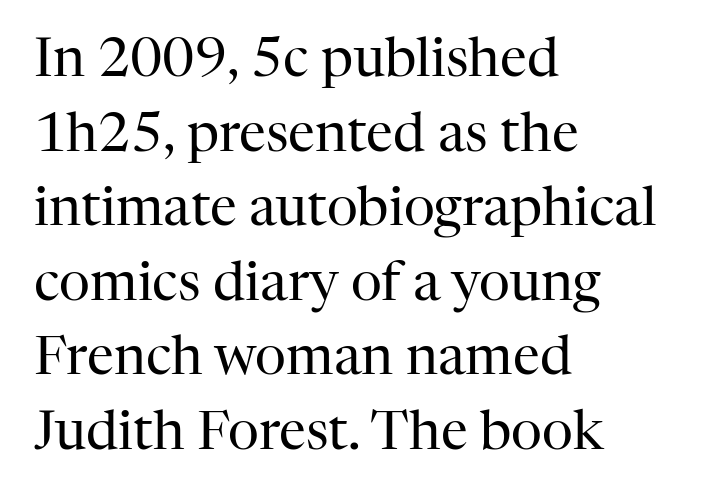
The image shows 54 px regular-weight serif type, upright; set left-aligned, normal line spacing (1.38x), normal letter spacing, not underlined; high stroke contrast and a medium x-height.
